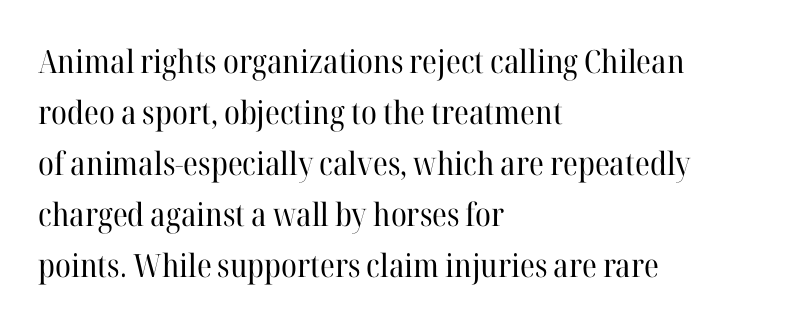
There is no visible air inserted between adjacent glyphs. Posture: straight, roman, zero tilt. A typesetter would label this face a serif. Alignment: flush left. No chunkiness to these letters — they're not bold. Is this a fixed-width face? No — the glyphs have proportional, varying widths.
